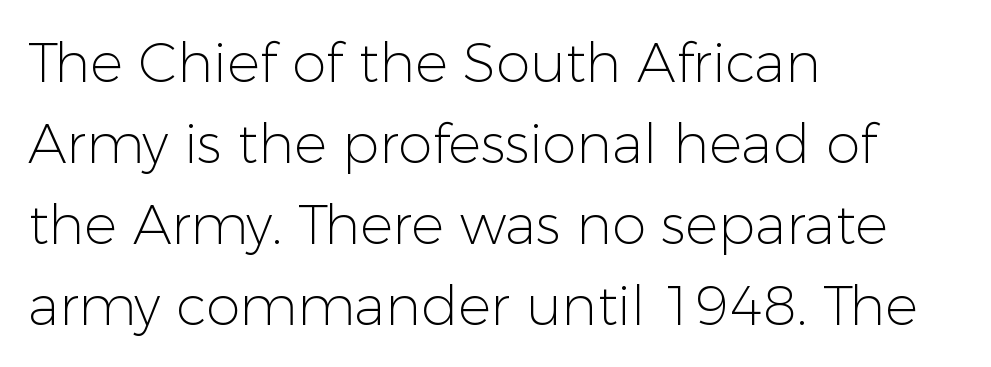
{"serif": "no", "italic": "no", "bold": "no", "weight": "light", "width": "normal", "stroke_contrast": "low", "x_height": "medium", "monospaced": "no", "underline": "no", "align": "left", "line_spacing": "normal", "line_spacing_ratio": 1.47, "letter_spacing": "normal", "letter_spacing_em": 0.0, "glyph_px": 55}
